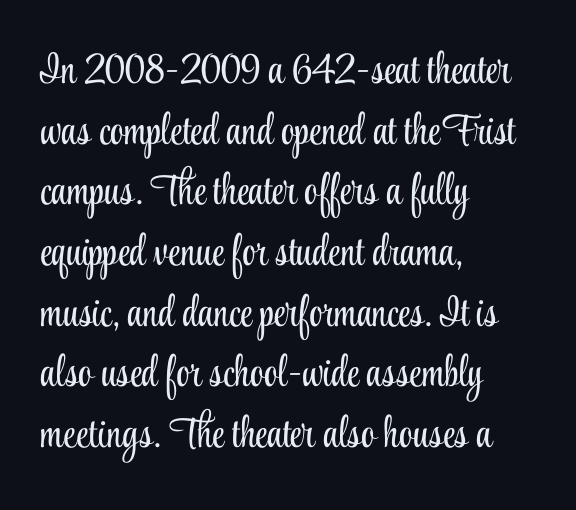
Q: Is the text bold? A: No.
Q: Is the text italic (slanted)? A: Yes.
Q: Is the typeface a serif or a sans-serif typeface? A: Serif.
Q: Is the text underlined? A: No.
Q: How is the paragraph aligned? A: Left-aligned.
Q: Is the spacing between letters normal or unusually wide? A: Normal.
Q: Is the spacing between lines tight, normal or loose? A: Normal.
Q: Width (condensed, normal, or wide)? A: Condensed.
Q: Stroke contrast? A: Low.
Q: x-height? A: Small.
Q: Monospaced? A: No.
